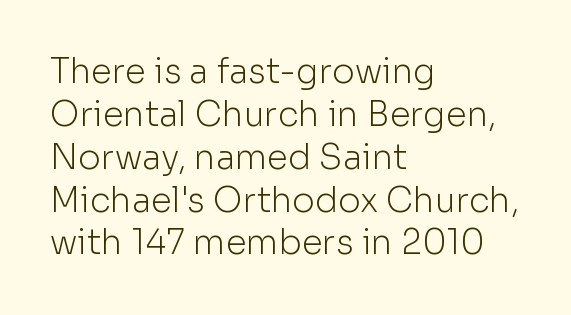
Style check: upright. Classification — sans serif. The rendering keeps characters at their native spacing. If you measured baseline to baseline, you'd find a middling distance. Alignment: flush left.
